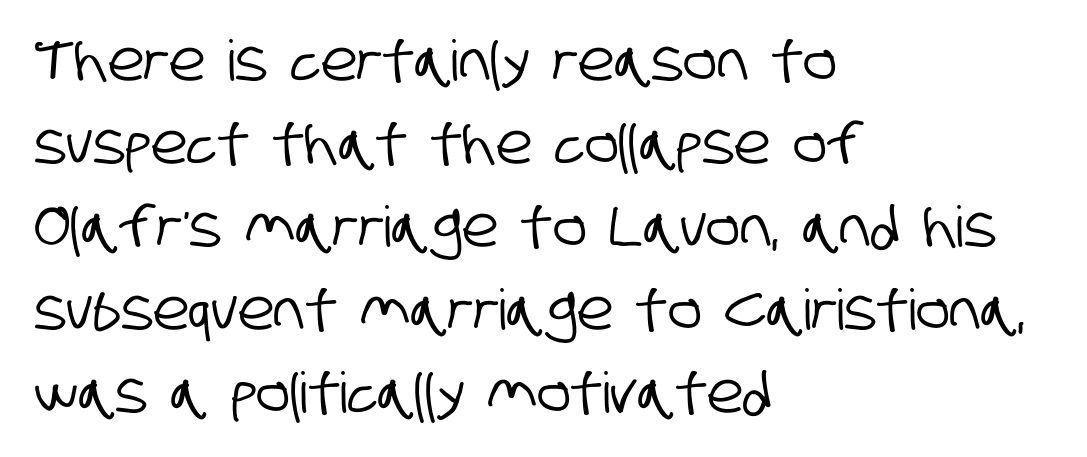
The image shows 56 px condensed sans-serif type; set left-aligned, normal line spacing (1.48x), normal letter spacing, not underlined; low stroke contrast and a large x-height.
